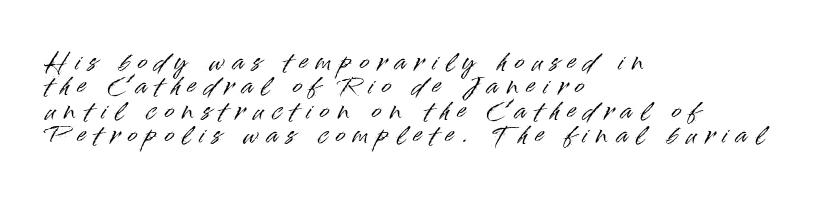
{"underline": "no", "align": "left", "line_spacing": "tight", "line_spacing_ratio": 1.06, "letter_spacing": "wide", "letter_spacing_em": 0.37, "glyph_px": 23}
